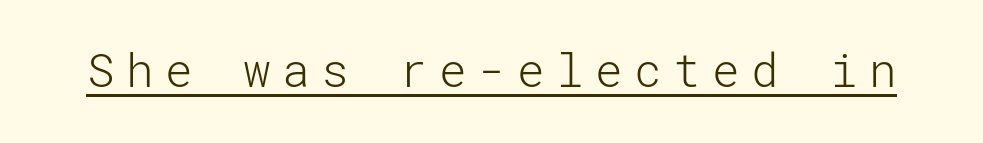
Posture: vertical. Examine the stroke ends and you'll find no serifs. Glyph-to-glyph distance is far greater than everyday printed text. No heavy texture on the line: the type isn't bold. Beneath each row of characters lies a ruled line.
